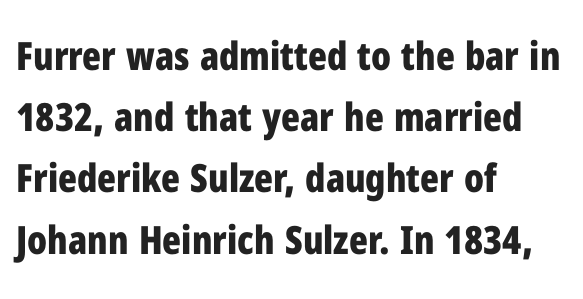
Q: Is the text bold? A: Yes.
Q: Is the text italic (slanted)? A: No, it is upright.
Q: Is the typeface a serif or a sans-serif typeface? A: Sans-serif.
Q: Is the text underlined? A: No.
Q: How is the paragraph aligned? A: Left-aligned.
Q: Is the spacing between letters normal or unusually wide? A: Normal.
Q: Is the spacing between lines tight, normal or loose? A: Normal.
Q: Width (condensed, normal, or wide)? A: Condensed.
Q: Stroke contrast? A: Low.
Q: x-height? A: Medium.
Q: Monospaced? A: No.
